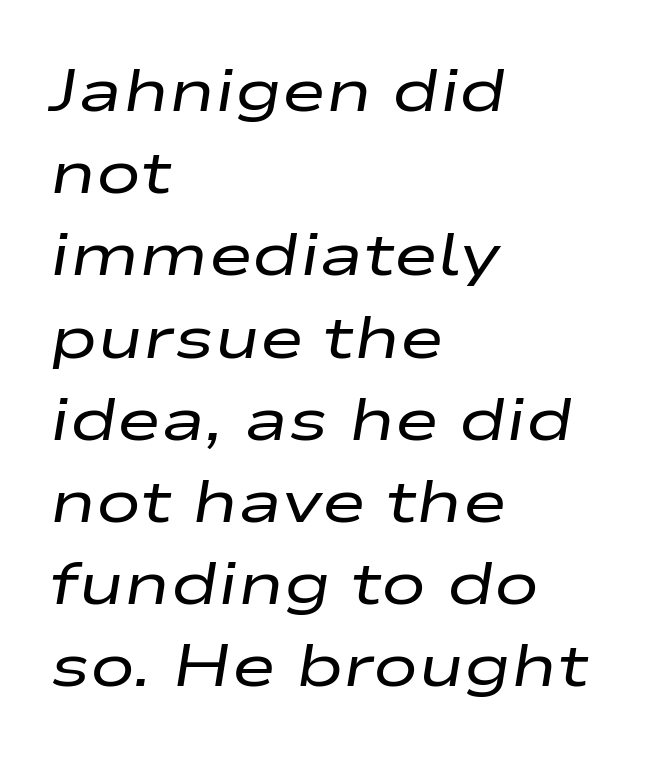
Would a proofreader flag this as italicized? Yes. The baseline area is clear. The characters are drawn with everyday or finer stroke widths. Where is the straight margin? On the left. Notice how descenders clear the ascenders below comfortably — that's standard leading.
